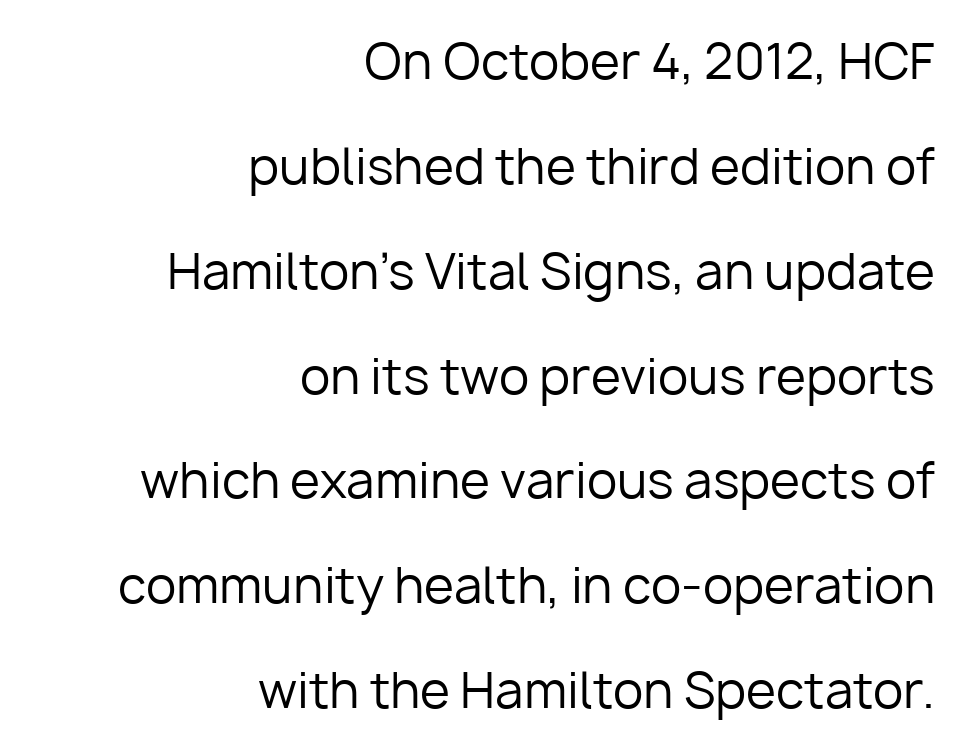
The image shows 49 px regular-weight sans-serif type, upright; set right-aligned, loose line spacing (2.14x), normal letter spacing, not underlined; low stroke contrast and a medium x-height.
